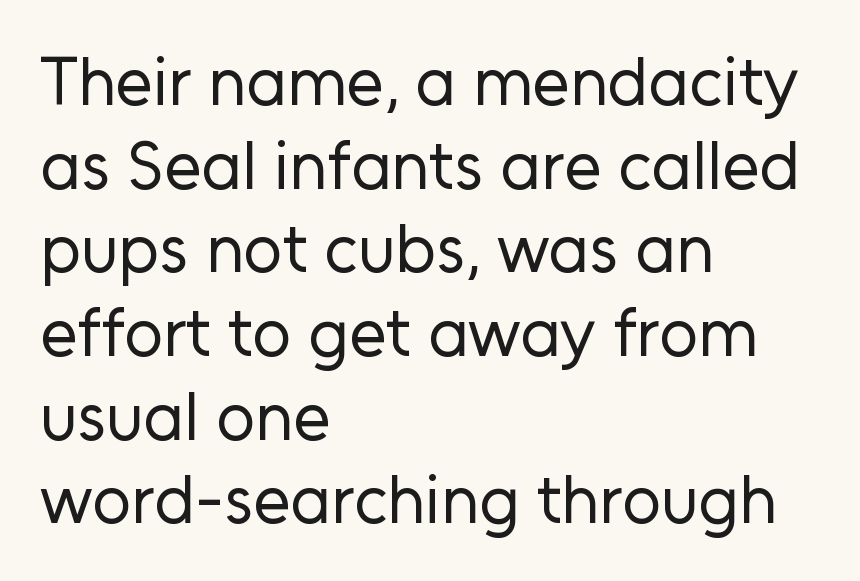
{"serif": "no", "italic": "no", "bold": "no", "weight": "regular", "width": "normal", "stroke_contrast": "low", "x_height": "medium", "monospaced": "no", "underline": "no", "align": "left", "line_spacing_ratio": 1.23, "letter_spacing": "normal", "letter_spacing_em": 0.0, "glyph_px": 68}
